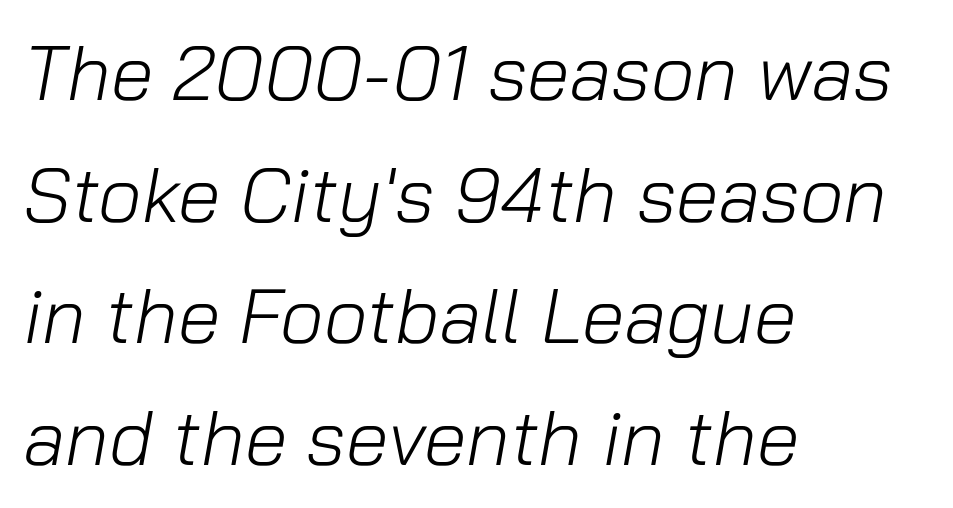
Q: Is the text bold? A: No.
Q: Is the text italic (slanted)? A: Yes, it leans right by about 10 degrees.
Q: Is the text underlined? A: No.
Q: How is the paragraph aligned? A: Left-aligned.
Q: Is the spacing between letters normal or unusually wide? A: Normal.
Q: Is the spacing between lines tight, normal or loose? A: Normal.
Q: Width (condensed, normal, or wide)? A: Normal.
Q: Stroke contrast? A: Low.
Q: x-height? A: Medium.
Q: Monospaced? A: No.
